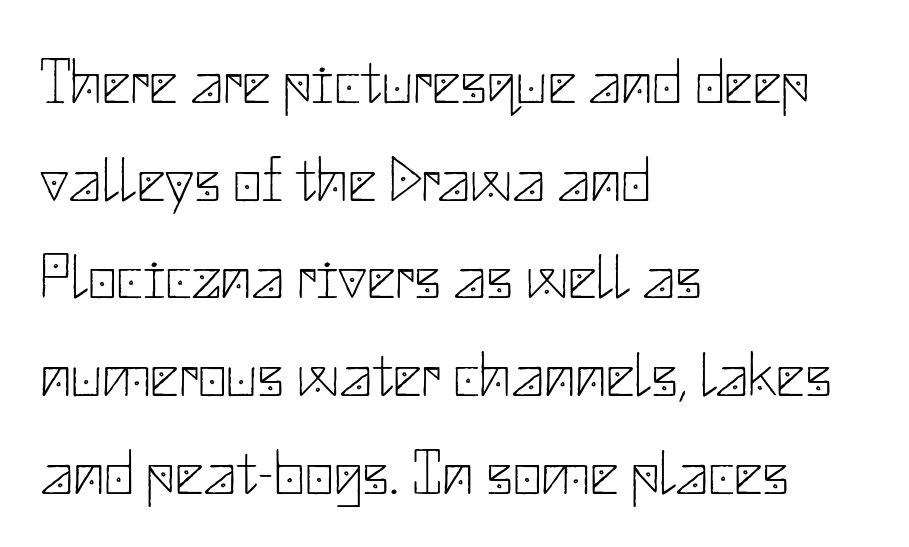
{"serif": "no", "italic": "no", "bold": "no", "weight": "thin", "width": "normal", "stroke_contrast": "low", "x_height": "small", "underline": "no", "align": "left", "line_spacing": "normal", "line_spacing_ratio": 1.55, "letter_spacing": "normal", "letter_spacing_em": 0.0, "glyph_px": 63}
